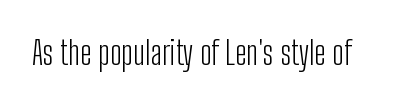
Q: Is the text bold? A: No.
Q: Is the text italic (slanted)? A: No, it is upright.
Q: Is the typeface a serif or a sans-serif typeface? A: Sans-serif.
Q: Is the text underlined? A: No.
Q: Is the spacing between letters normal or unusually wide? A: Normal.
Q: Width (condensed, normal, or wide)? A: Condensed.
Q: Stroke contrast? A: Low.
Q: x-height? A: Medium.
Q: Monospaced? A: No.
